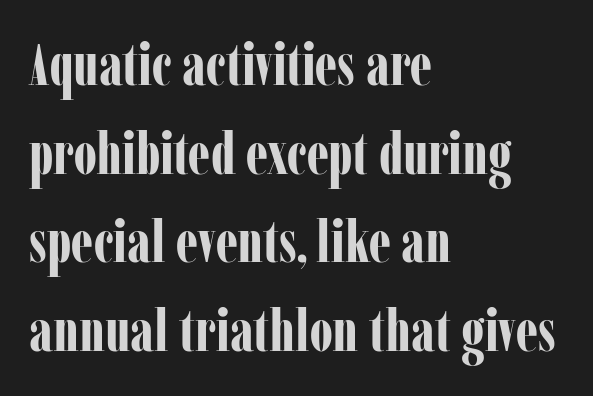
Varying glyph widths throughout — classic text-font behaviour. Leading matches the norm, producing a regular column. Look at the bottom of the vertical strokes: they flare into serifs here. Each line starts at the same left margin while the right side varies. Unmarked baselines from the first word to the last.
